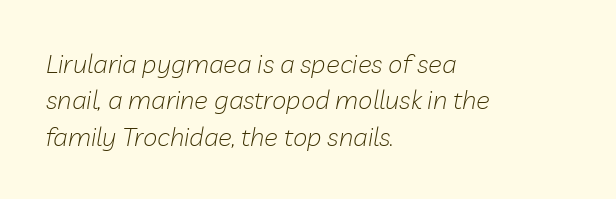
The image shows 26 px text type, italic (leaning right); set left-aligned, normal line spacing (1.4x), normal letter spacing, not underlined.
